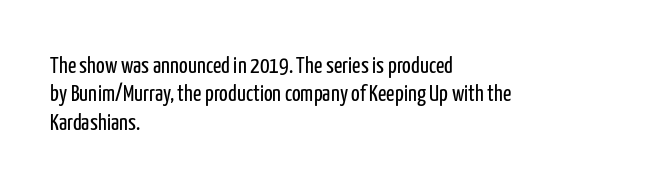
Q: Is the text bold? A: No.
Q: Is the text italic (slanted)? A: No, it is upright.
Q: Is the text underlined? A: No.
Q: How is the paragraph aligned? A: Left-aligned.
Q: Is the spacing between letters normal or unusually wide? A: Normal.
